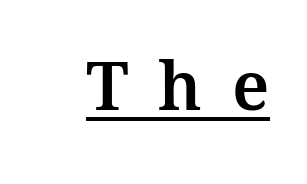
Compared with typical body copy, the letter spacing here is much looser. Looks like regular typesetting: each glyph gets only the width it needs. What kind of face is this? One with serifs. It's the straight-up-and-down kind of type. Quick note: underline on.
